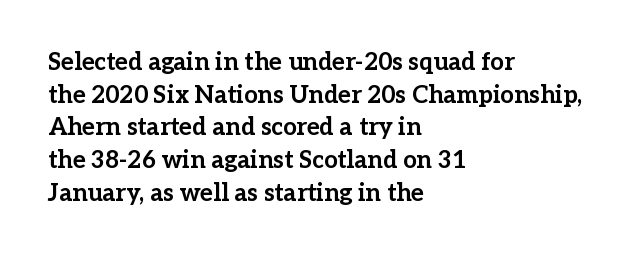
Q: Is the text bold? A: Yes.
Q: Is the text italic (slanted)? A: No, it is upright.
Q: Is the text underlined? A: No.
Q: How is the paragraph aligned? A: Left-aligned.
Q: Is the spacing between letters normal or unusually wide? A: Normal.
Q: Is the spacing between lines tight, normal or loose? A: Normal.
